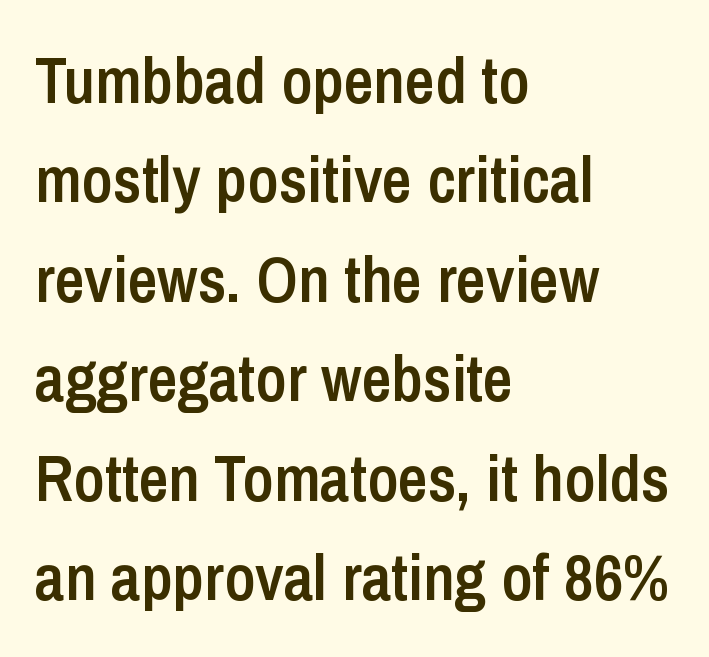
The image shows 65 px semibold, condensed sans-serif type, upright; set left-aligned, normal line spacing (1.53x), normal letter spacing, not underlined; low stroke contrast and a medium x-height.
